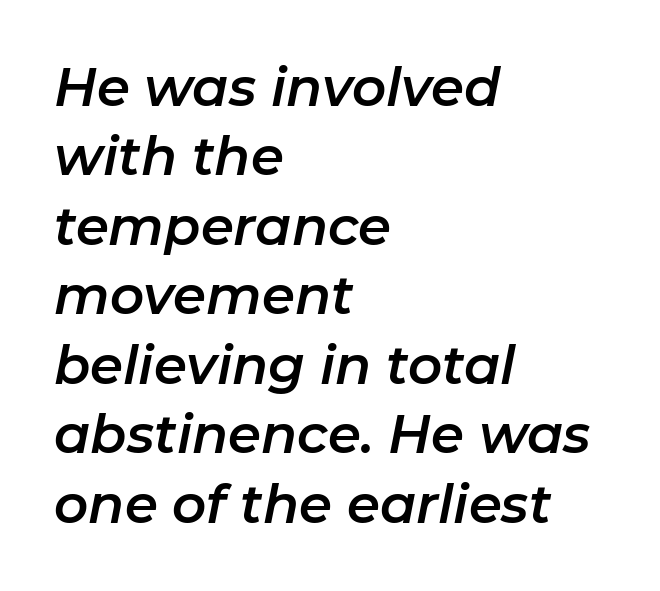
The image shows 53 px text type, italic (leaning right); set left-aligned, normal line spacing (1.31x), normal letter spacing, not underlined; low stroke contrast and a medium x-height.
